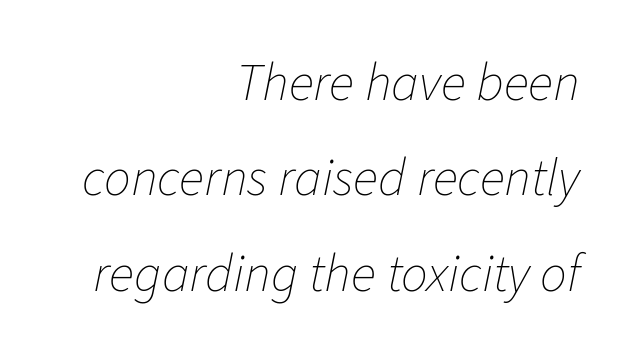
The image shows 53 px thin type, italic (leaning right); set right-aligned, line spacing 1.8x, normal letter spacing, not underlined; low stroke contrast and a medium x-height.
